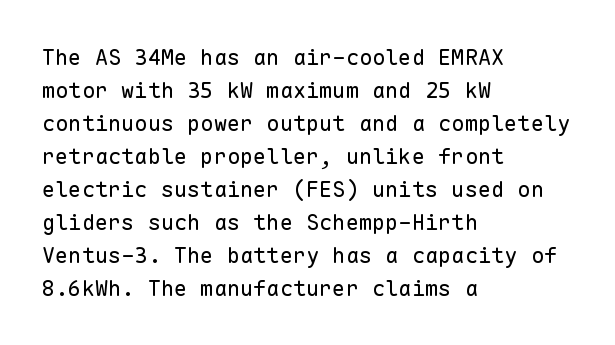
Q: Is the text bold? A: No.
Q: Is the text italic (slanted)? A: No, it is upright.
Q: Is the text underlined? A: No.
Q: How is the paragraph aligned? A: Left-aligned.
Q: Is the spacing between letters normal or unusually wide? A: Normal.
Q: Is the spacing between lines tight, normal or loose? A: Normal.
